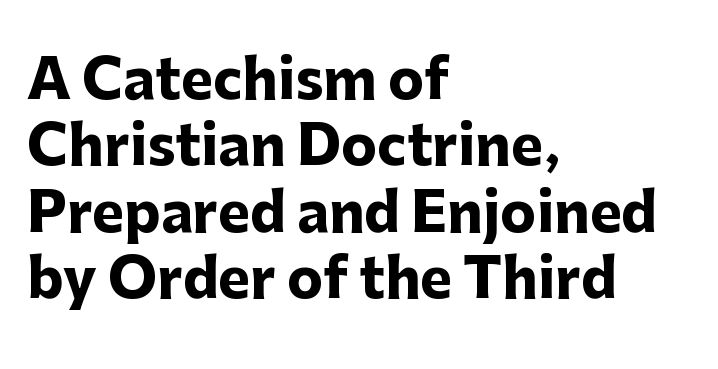
{"serif": "no", "italic": "no", "bold": "yes", "weight": "heavy", "width": "normal", "stroke_contrast": "low", "x_height": "medium", "monospaced": "no", "underline": "no", "align": "left", "line_spacing_ratio": 1.23, "letter_spacing": "normal", "letter_spacing_em": 0.0, "glyph_px": 54}
